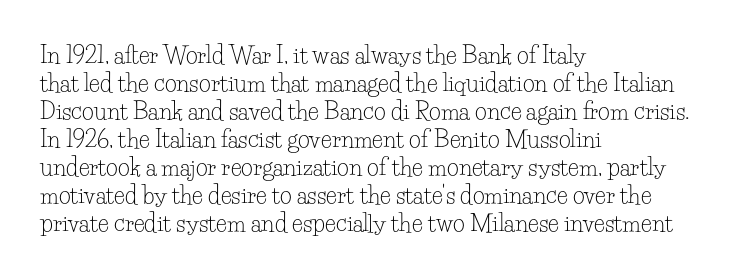
Every stem runs plumb, perpendicular to the baseline. Layout note: lines flush left. Decoration check: the copy has no underline. Short note: letters normally spaced.
